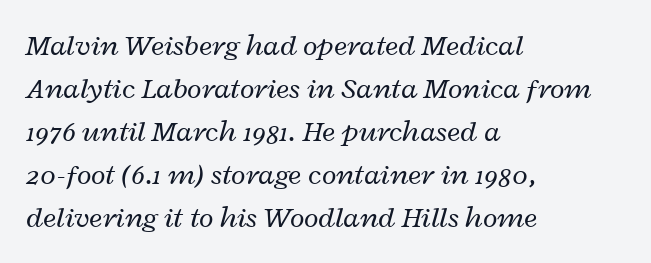
{"italic": "yes", "lean": "right", "slant_degrees": 12, "bold": "no", "weight": "regular", "width": "wide", "stroke_contrast": "low", "x_height": "medium", "monospaced": "no", "underline": "no", "align": "left", "line_spacing": "normal", "line_spacing_ratio": 1.43, "letter_spacing": "normal", "letter_spacing_em": 0.0, "glyph_px": 30}
